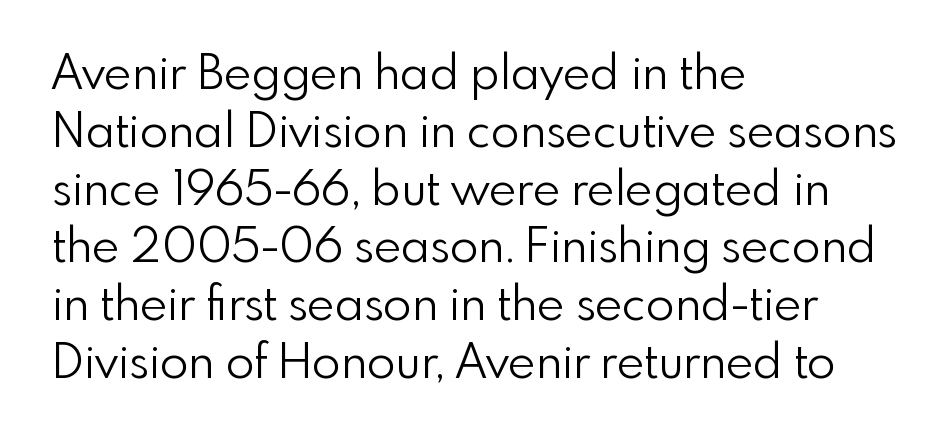
One-word summary of the alignment: left. A typesetter would call this proportional, since set widths differ per character. Quick note: not italic, upright. What kind of face is this? One without serifs — a sans.
